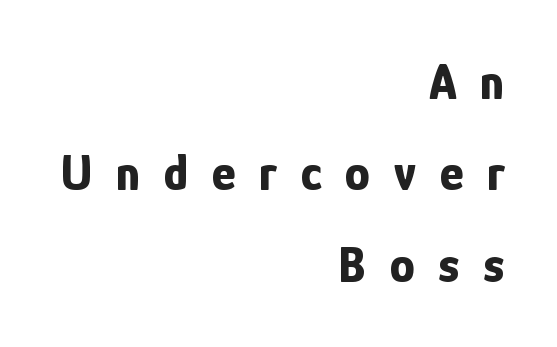
The image shows 51 px bold, condensed sans-serif type, upright; set right-aligned, line spacing 1.79x, unusually wide letter spacing (+0.46 em), not underlined; low stroke contrast and a medium x-height.
